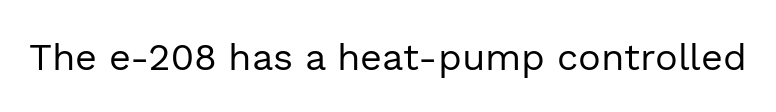
{"serif": "no", "italic": "no", "bold": "no", "weight": "regular", "width": "normal", "x_height": "medium", "monospaced": "no", "underline": "no", "letter_spacing": "normal", "letter_spacing_em": 0.0, "glyph_px": 38}
